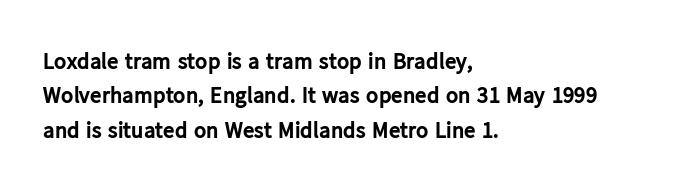
The space directly below the letters is spotless. Interline gaps are of average width in this sample. Ascenders rise straight up at ninety degrees. The rendering anchors every line to the left-hand side. The horizontal fit of the characters is conventional and even. The sample has been set heavy, in full bold.
